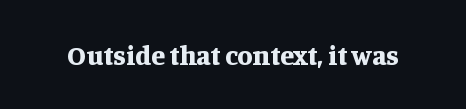
Thick stems and heavy bowls — unmistakably bold. The glyphs are unaccompanied by any horizontal stroke below them. Looks like regular typesetting: each glyph gets only the width it needs. Observe the serifs anchoring each vertical stroke in this sample. Short note: letters normally spaced.
